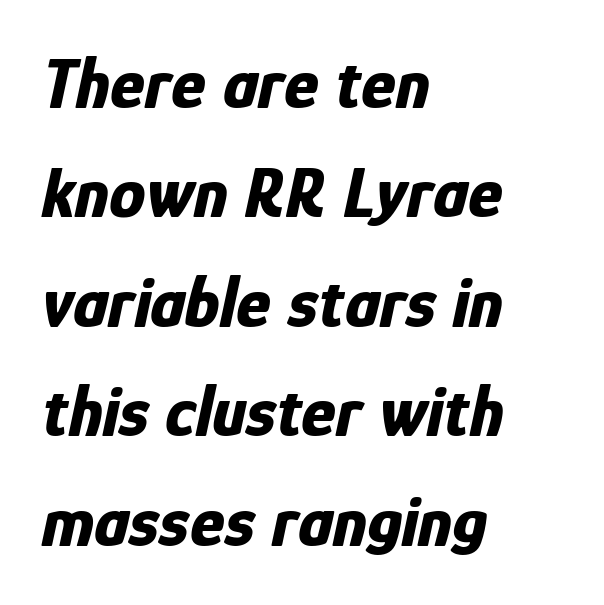
Q: Is the text bold? A: Yes.
Q: Is the text italic (slanted)? A: Yes, it leans right by about 12 degrees.
Q: Is the text underlined? A: No.
Q: How is the paragraph aligned? A: Left-aligned.
Q: Is the spacing between letters normal or unusually wide? A: Normal.
Q: Is the spacing between lines tight, normal or loose? A: Normal.
Q: Width (condensed, normal, or wide)? A: Condensed.
Q: Stroke contrast? A: Low.
Q: x-height? A: Medium.
Q: Monospaced? A: No.
